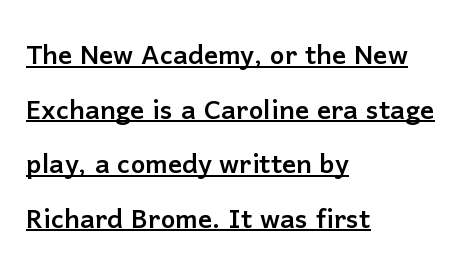
Q: Is the text italic (slanted)? A: No, it is upright.
Q: Is the typeface a serif or a sans-serif typeface? A: Sans-serif.
Q: Is the text underlined? A: Yes.
Q: How is the paragraph aligned? A: Left-aligned.
Q: Is the spacing between letters normal or unusually wide? A: Normal.
Q: Is the spacing between lines tight, normal or loose? A: Normal.
Q: Width (condensed, normal, or wide)? A: Normal.
Q: Stroke contrast? A: Low.
Q: x-height? A: Medium.
Q: Monospaced? A: No.
